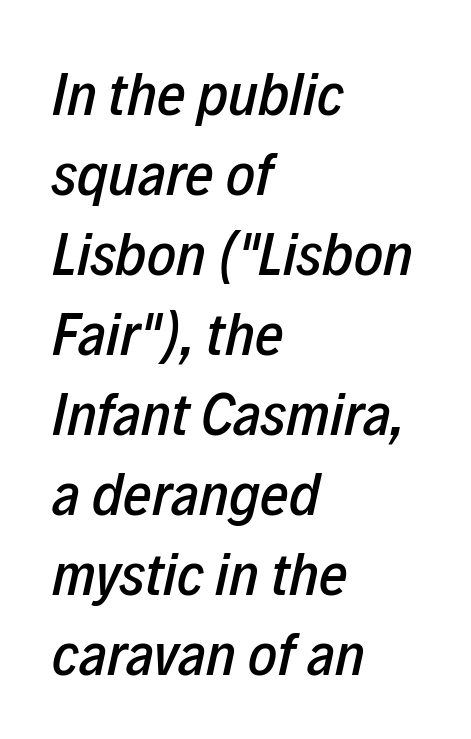
Q: Is the text italic (slanted)? A: Yes, it leans right by about 12 degrees.
Q: Is the text underlined? A: No.
Q: How is the paragraph aligned? A: Left-aligned.
Q: Is the spacing between letters normal or unusually wide? A: Normal.
Q: Is the spacing between lines tight, normal or loose? A: Normal.
Q: Width (condensed, normal, or wide)? A: Condensed.
Q: Stroke contrast? A: Low.
Q: x-height? A: Medium.
Q: Monospaced? A: No.
